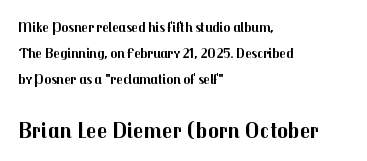
The image shows 23 px bold type, upright; set left-aligned, line spacing 1.86x, normal letter spacing, not underlined; the second (bottom) block is 1.64x larger.
